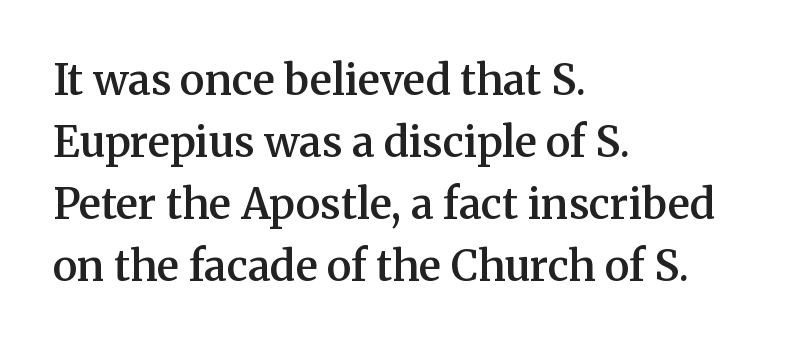
Note: serifs present on the glyphs. Italic: no, the glyphs are upright roman. A fair bit of extra ink — the face is semibold, not bold. Regular leading.
